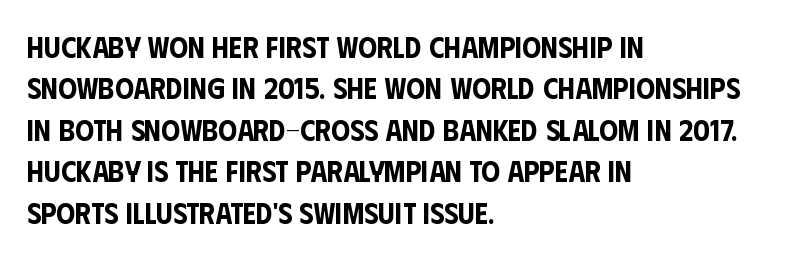
The image shows 30 px condensed sans-serif type, upright; set left-aligned, normal line spacing (1.38x), normal letter spacing, not underlined; low stroke contrast and a large x-height.
